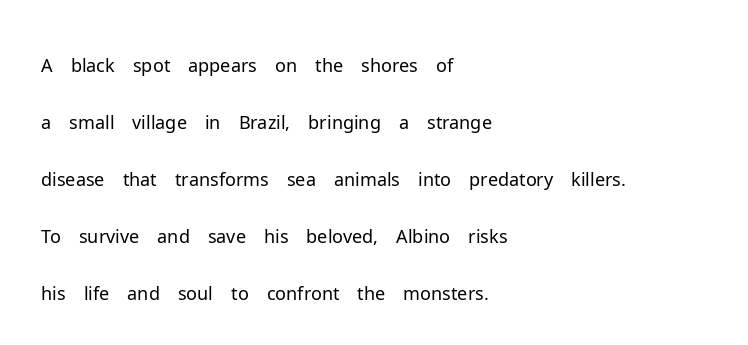
The image shows 37 px light sans-serif type, upright; set left-aligned, normal line spacing (1.54x), normal letter spacing, not underlined; low stroke contrast and a medium x-height.
